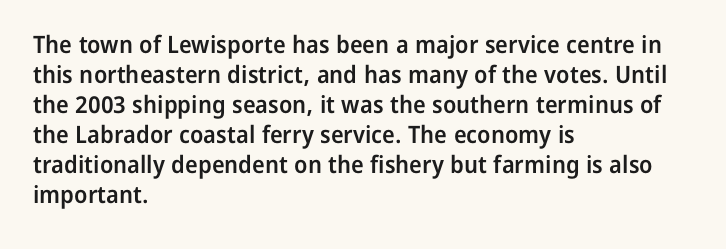
Q: Is the text bold? A: Semi-bold.
Q: Is the text italic (slanted)? A: No, it is upright.
Q: Is the text underlined? A: No.
Q: How is the paragraph aligned? A: Left-aligned.
Q: Is the spacing between letters normal or unusually wide? A: Normal.
Q: Is the spacing between lines tight, normal or loose? A: Normal.
